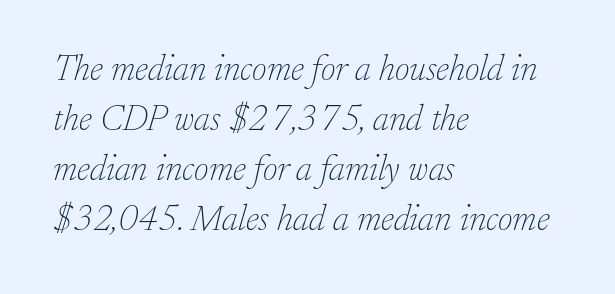
Standard letterfit; no display-style spreading of the glyphs. Think of a printed novel: that variable character pitch is what you see here. Horizontal alignment here is leftward, the default for most running prose. Classification — serif. Heft: none added — not bold.
